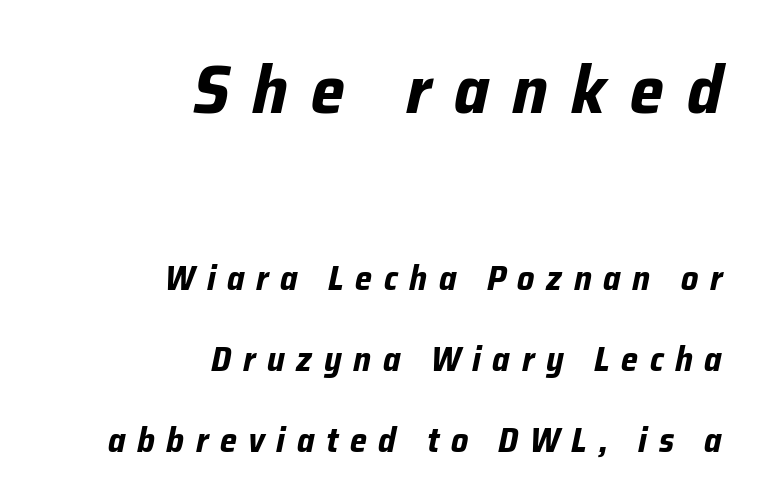
The image shows 68 px bold type, italic (leaning right); set right-aligned, loose line spacing (2.38x), unusually wide letter spacing (+0.34 em), not underlined; the first (top) block is 2.0x larger; low stroke contrast and a medium x-height.
